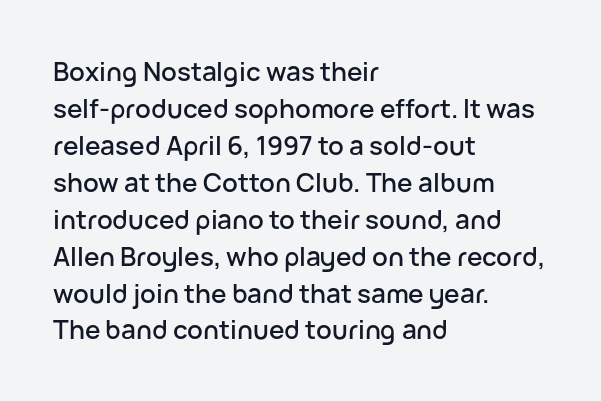
The image shows 26 px text type, upright; set left-aligned, normal line spacing (1.42x), normal letter spacing, not underlined.
